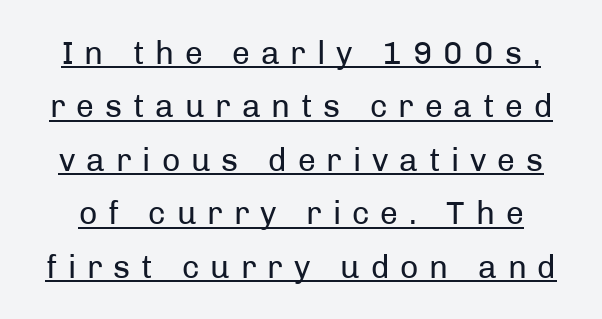
Does the leading feel generous? No, just average. Someone cranked the tracking dial way up on this one. Weight: not bold — regular or lighter. No italicization has been applied; the sample stays upright. A continuous stroke trails under the words, as in a hyperlink.
